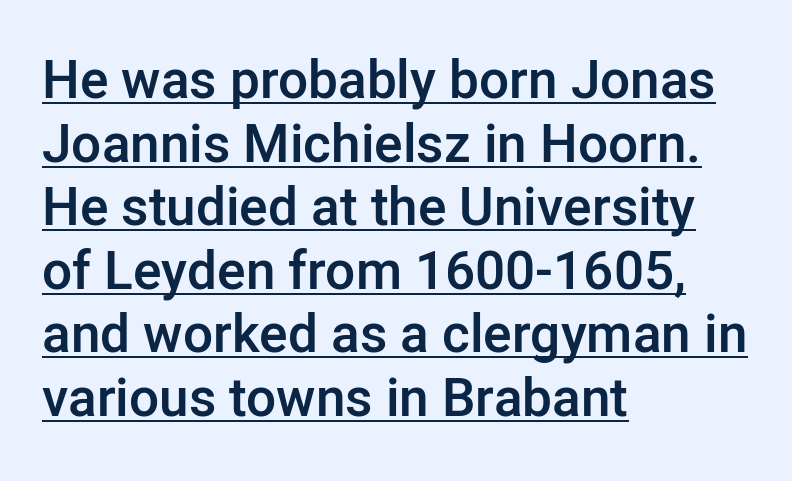
{"serif": "no", "italic": "no", "bold": "semi", "weight": "semibold", "width": "normal", "stroke_contrast": "low", "x_height": "medium", "monospaced": "no", "underline": "yes", "align": "left", "line_spacing_ratio": 1.2, "letter_spacing": "normal", "letter_spacing_em": 0.0, "glyph_px": 53}
